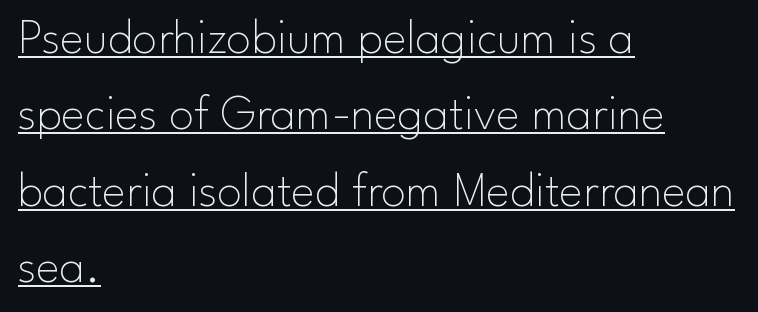
Q: Is the text bold? A: No.
Q: Is the text italic (slanted)? A: No, it is upright.
Q: Is the typeface a serif or a sans-serif typeface? A: Sans-serif.
Q: Is the text underlined? A: Yes.
Q: How is the paragraph aligned? A: Left-aligned.
Q: Is the spacing between letters normal or unusually wide? A: Normal.
Q: Is the spacing between lines tight, normal or loose? A: Normal.
Q: Width (condensed, normal, or wide)? A: Normal.
Q: Stroke contrast? A: Low.
Q: x-height? A: Small.
Q: Monospaced? A: No.
